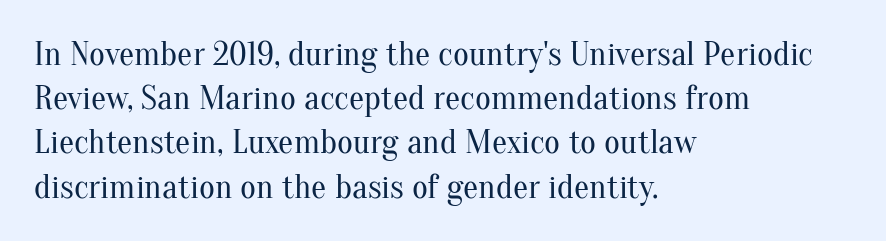
Q: Is the text bold? A: No.
Q: Is the text italic (slanted)? A: No, it is upright.
Q: Is the typeface a serif or a sans-serif typeface? A: Serif.
Q: Is the text underlined? A: No.
Q: How is the paragraph aligned? A: Left-aligned.
Q: Is the spacing between letters normal or unusually wide? A: Normal.
Q: Is the spacing between lines tight, normal or loose? A: Normal.
Q: Width (condensed, normal, or wide)? A: Normal.
Q: Stroke contrast? A: Medium.
Q: x-height? A: Small.
Q: Monospaced? A: No.
